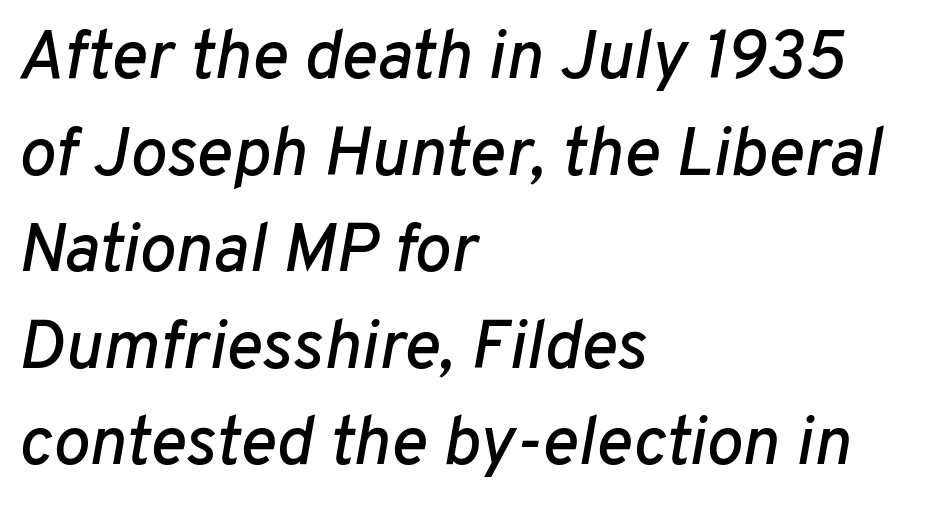
{"italic": "yes", "lean": "right", "slant_degrees": 10, "width": "normal", "stroke_contrast": "low", "x_height": "medium", "monospaced": "no", "underline": "no", "align": "left", "line_spacing": "normal", "line_spacing_ratio": 1.4, "letter_spacing": "normal", "letter_spacing_em": 0.0, "glyph_px": 69}
